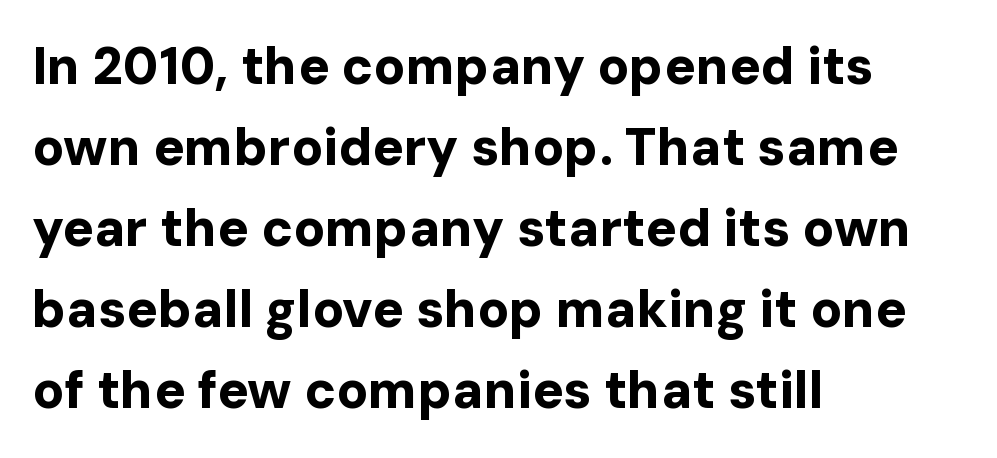
This rendering features lettering with no underline. This sample uses plain, unmodified letter spacing. The setting favours the left margin, as ordinary paragraphs usually do. These lines are rendered in a variable-pitch font. The designer went with a sans here, leaving each stem footless.
